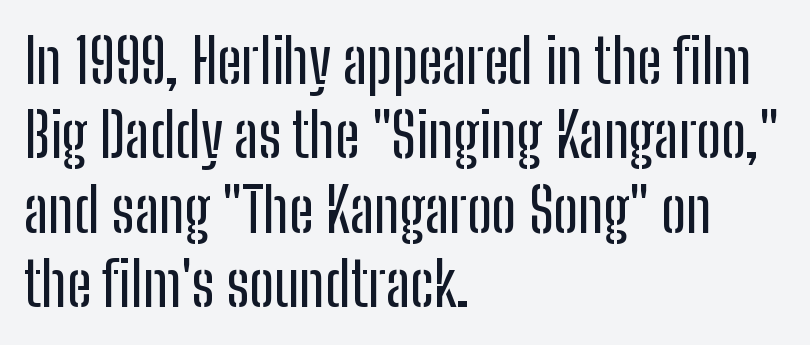
{"serif": "no", "italic": "no", "width": "condensed", "stroke_contrast": "low", "x_height": "medium", "monospaced": "no", "underline": "no", "align": "left", "line_spacing_ratio": 1.24, "letter_spacing": "normal", "letter_spacing_em": 0.0, "glyph_px": 60}
